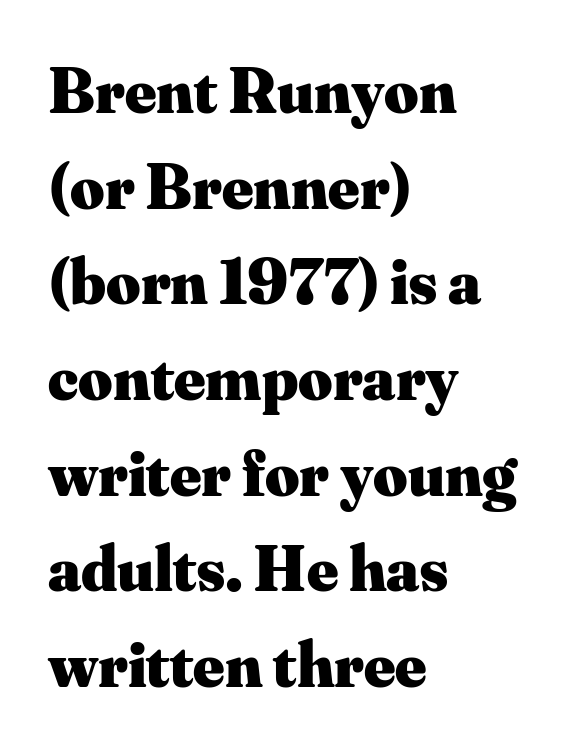
Q: Is the text bold? A: Yes.
Q: Is the text italic (slanted)? A: No, it is upright.
Q: Is the typeface a serif or a sans-serif typeface? A: Serif.
Q: Is the text underlined? A: No.
Q: How is the paragraph aligned? A: Left-aligned.
Q: Is the spacing between letters normal or unusually wide? A: Normal.
Q: Is the spacing between lines tight, normal or loose? A: Normal.
Q: Width (condensed, normal, or wide)? A: Normal.
Q: Stroke contrast? A: Medium.
Q: x-height? A: Small.
Q: Monospaced? A: No.
